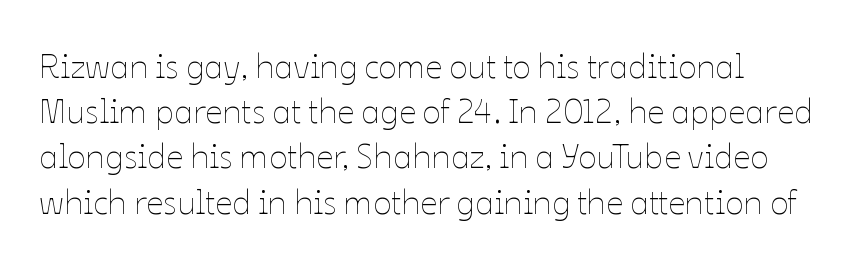
The image shows 34 px thin type, upright; set left-aligned, normal line spacing (1.33x), normal letter spacing, not underlined; low stroke contrast and a medium x-height.
